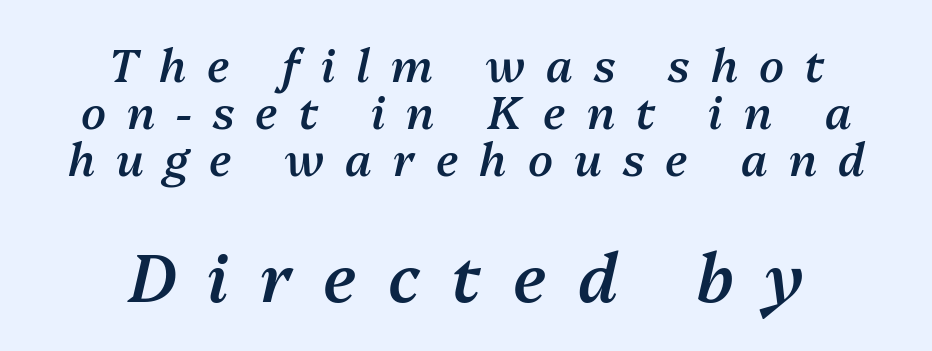
{"italic": "yes", "lean": "right", "slant_degrees": 13, "bold": "semi", "weight": "semibold", "width": "normal", "stroke_contrast": "medium", "x_height": "medium", "monospaced": "no", "underline": "no", "align": "center", "line_spacing": "tight", "line_spacing_ratio": 1.05, "letter_spacing": "wide", "letter_spacing_em": 0.47, "larger_block": "second", "size_ratio": 1.49, "glyph_px": 67}
